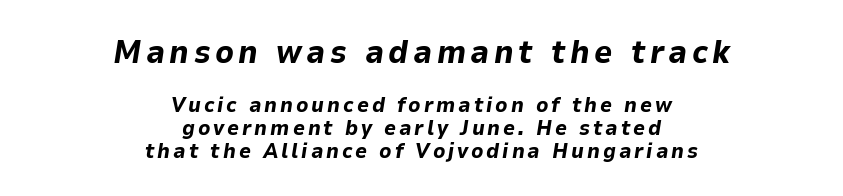
If you drew a line through each stem, it would be angled. These lines are rendered in a variable-pitch font. Its strokes are broad and dark, the hallmark of bold type. Plain, unruled lines of type. The passage shown begins with its larger block and ends with its smaller one.
